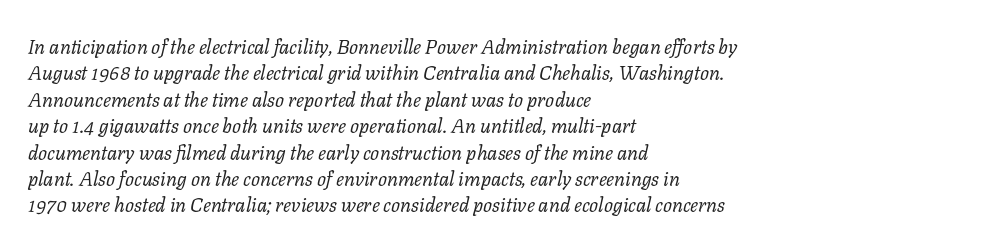
Nobody drew a line under any word here. Counters stay open thanks to moderate or lighter strokes. Whoever set this chose a conventional vertical rhythm. All the whitespace from short lines collects on the right.
